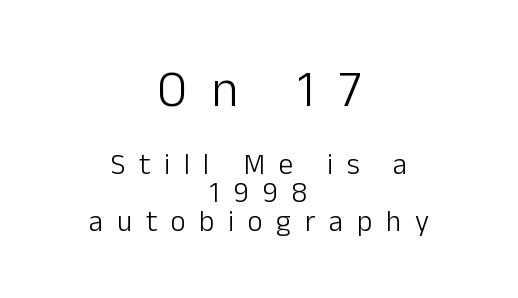
The image shows 51 px light sans-serif type, upright; set centered, tight line spacing (0.97x), unusually wide letter spacing (+0.47 em), not underlined; the first (top) block is 1.76x larger; low stroke contrast and a medium x-height.
